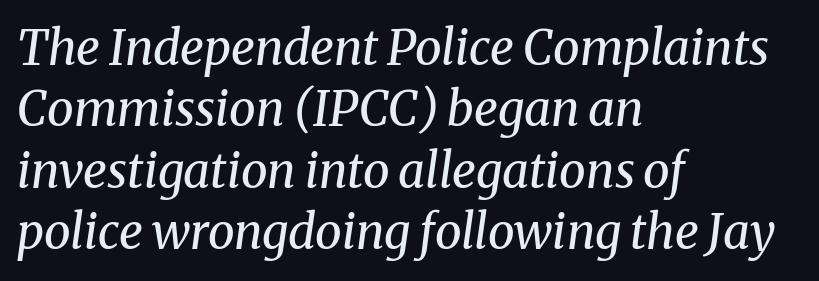
Q: Is the text bold? A: No.
Q: Is the text italic (slanted)? A: Yes, it leans right by about 8 degrees.
Q: Is the typeface a serif or a sans-serif typeface? A: Serif.
Q: Is the text underlined? A: No.
Q: How is the paragraph aligned? A: Left-aligned.
Q: Is the spacing between letters normal or unusually wide? A: Normal.
Q: Is the spacing between lines tight, normal or loose? A: Normal.
Q: Width (condensed, normal, or wide)? A: Normal.
Q: Stroke contrast? A: Medium.
Q: x-height? A: Medium.
Q: Monospaced? A: No.
